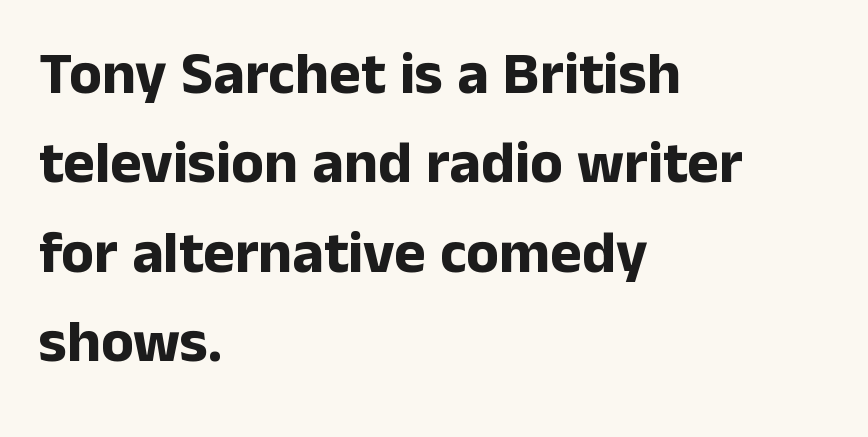
The letters advance in unequal steps, a hallmark of proportional type. Each new line begins a customary step beneath the previous one. Posture: vertical. A clean baseline with only descenders dipping below it. Compared with an ordinary text face, these strokes are far heavier — a full bold.
